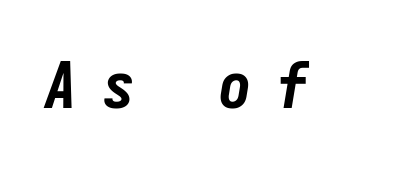
Every character here occupies the same horizontal width, giving the sample a typewriter-like rhythm. Caption: expanded tracking, letters set apart. Stroke thickness is high; the sample reads as a true bold. The text carries the slant typical of an italic or oblique font. Bare-footed words on every line.
